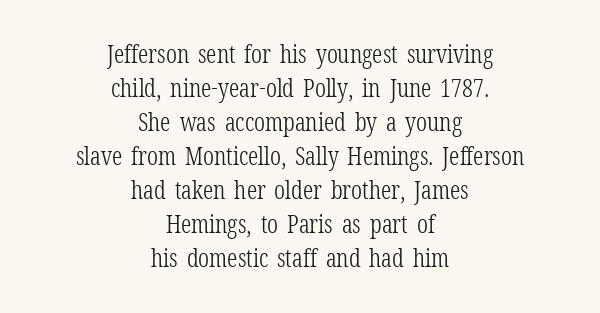
The image shows 25 px text type, upright; set centered, normal line spacing (1.36x), normal letter spacing, not underlined.
